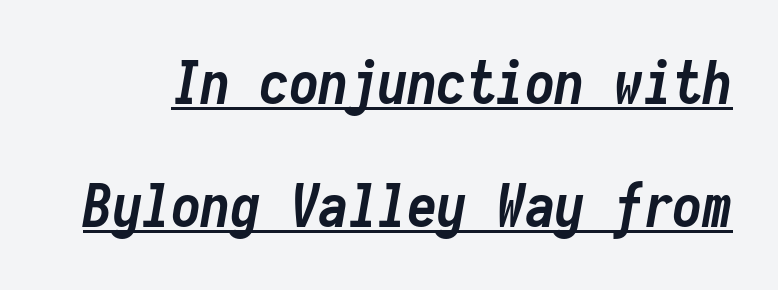
Q: Is the text bold? A: Yes.
Q: Is the text italic (slanted)? A: Yes, it leans right by about 10 degrees.
Q: Is the text underlined? A: Yes.
Q: Is the spacing between letters normal or unusually wide? A: Normal.
Q: Is the spacing between lines tight, normal or loose? A: Loose.
Q: Width (condensed, normal, or wide)? A: Condensed.
Q: Stroke contrast? A: Low.
Q: x-height? A: Medium.
Q: Monospaced? A: Yes.
